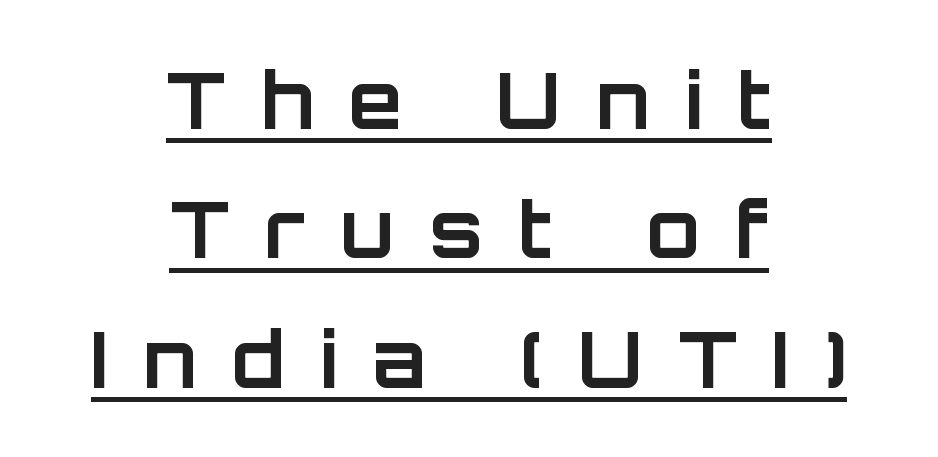
Character widths vary here, with narrow letters taking less room than wide ones. If you folded the block vertically in half, each line would mirror itself in length. Substantial extra tracking has been applied to these lines. The passage shown stacks its lines at a standard gap. Characters remain perfectly vertical along every line. Nothing sits at the stroke ends, so this counts as sans-serif.
